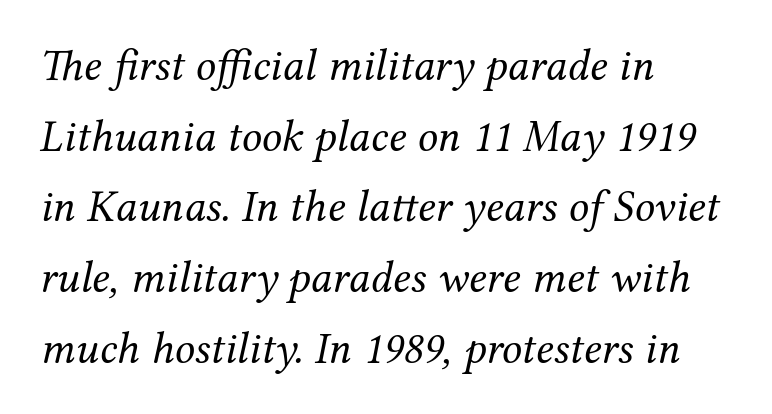
The image shows 45 px regular-weight serif type, italic (leaning right); set left-aligned, normal line spacing (1.57x), normal letter spacing, not underlined; medium stroke contrast and a medium x-height.
